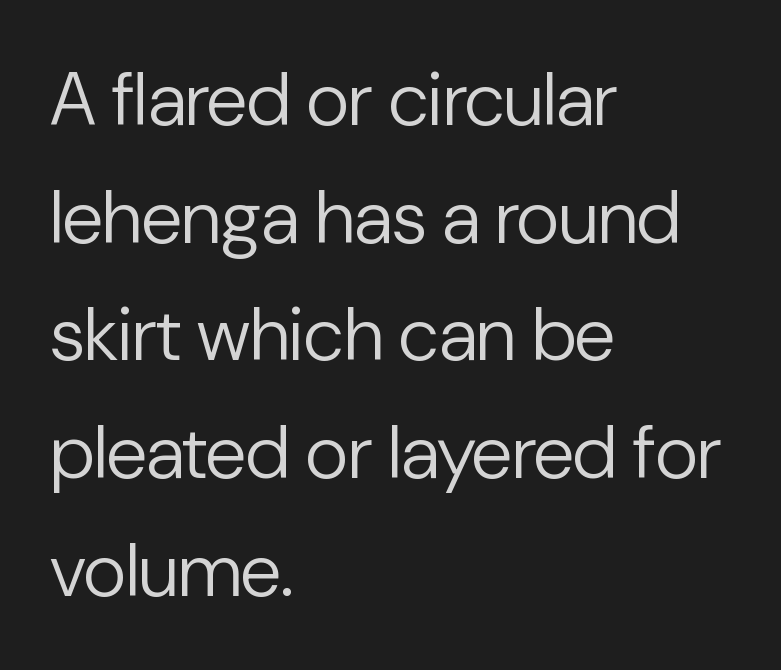
The image shows 75 px regular-weight sans-serif type, upright; set left-aligned, normal line spacing (1.57x), normal letter spacing, not underlined; low stroke contrast and a medium x-height.
